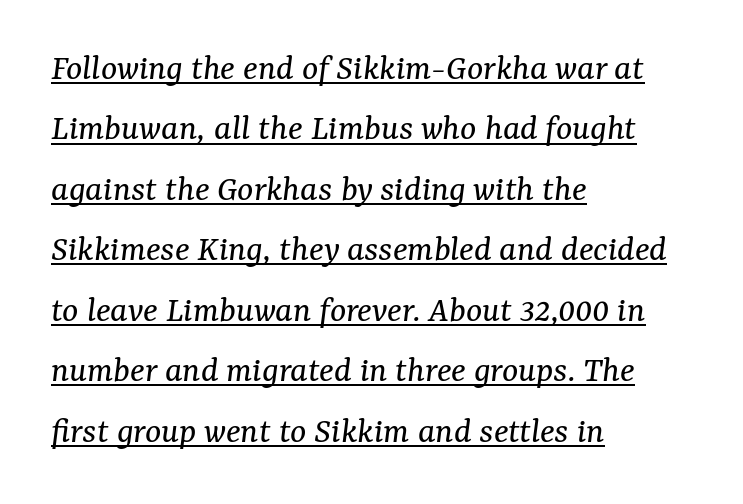
Q: Is the text bold? A: No.
Q: Is the text italic (slanted)? A: Yes, it leans right by about 7 degrees.
Q: Is the typeface a serif or a sans-serif typeface? A: Serif.
Q: Is the text underlined? A: Yes.
Q: How is the paragraph aligned? A: Left-aligned.
Q: Is the spacing between letters normal or unusually wide? A: Normal.
Q: Is the spacing between lines tight, normal or loose? A: Normal.
Q: Width (condensed, normal, or wide)? A: Normal.
Q: Stroke contrast? A: Medium.
Q: x-height? A: Medium.
Q: Monospaced? A: No.
